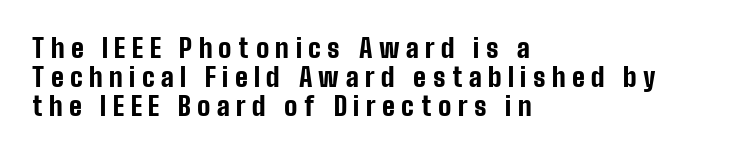
The image shows 26 px bold type, upright; set left-aligned, tight line spacing (1.11x), unusually wide letter spacing (+0.25 em), not underlined.
